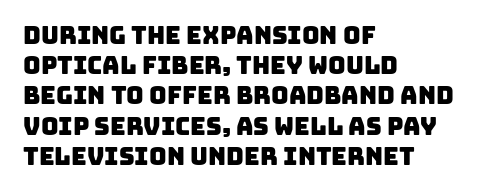
Q: Is the text underlined? A: No.
Q: How is the paragraph aligned? A: Left-aligned.
Q: Is the spacing between letters normal or unusually wide? A: Normal.
Q: Is the spacing between lines tight, normal or loose? A: Normal.
